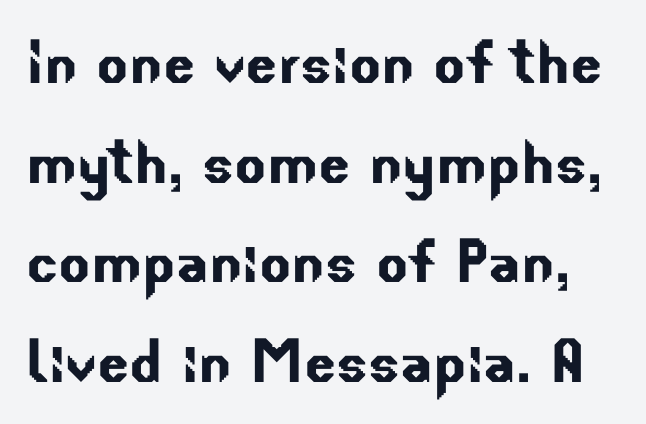
{"serif": "no", "width": "normal", "stroke_contrast": "low", "x_height": "small", "monospaced": "no", "underline": "no", "line_spacing": "normal", "line_spacing_ratio": 1.33, "letter_spacing": "normal", "letter_spacing_em": 0.0, "glyph_px": 75}
